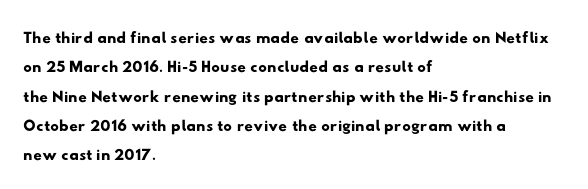
The image shows 24 px text type; set left-aligned, line spacing 1.22x, normal letter spacing, not underlined.
